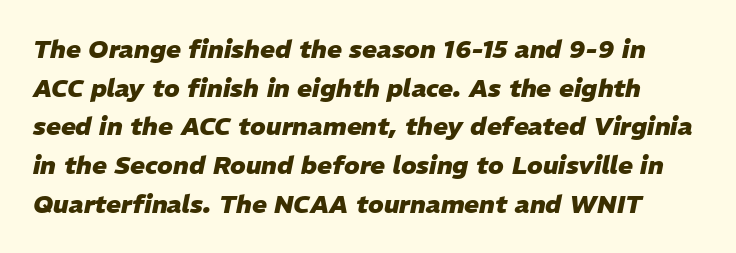
{"italic": "yes", "lean": "right", "slant_degrees": 11, "bold": "yes", "underline": "no", "line_spacing": "normal", "line_spacing_ratio": 1.55, "letter_spacing": "normal", "letter_spacing_em": 0.0, "glyph_px": 25}
